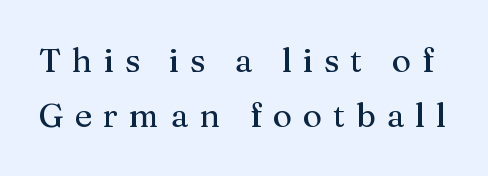
{"serif": "yes", "italic": "no", "width": "normal", "stroke_contrast": "medium", "x_height": "medium", "monospaced": "no", "underline": "no", "line_spacing": "normal", "line_spacing_ratio": 1.68, "letter_spacing": "wide", "letter_spacing_em": 0.33, "glyph_px": 33}
